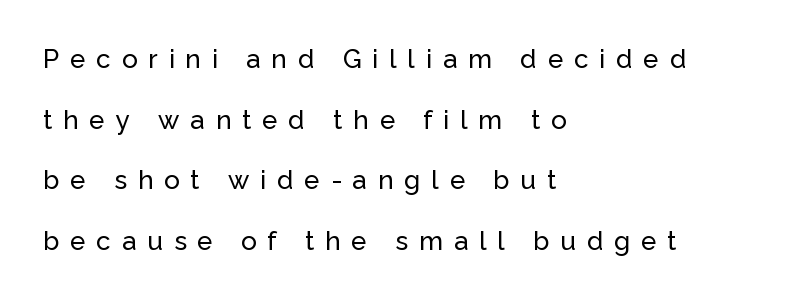
{"italic": "no", "underline": "no", "align": "left", "line_spacing": "loose", "line_spacing_ratio": 2.33, "letter_spacing": "wide", "letter_spacing_em": 0.42, "glyph_px": 26}
